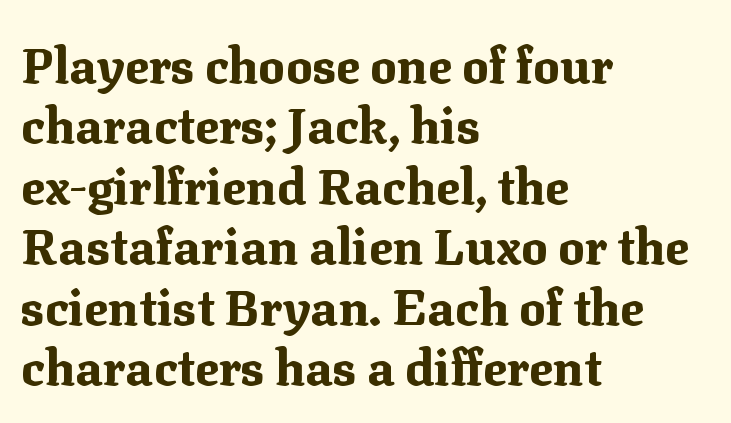
The image shows 50 px bold serif type, upright; set left-aligned, line spacing 1.21x, normal letter spacing, not underlined; medium stroke contrast and a medium x-height.
